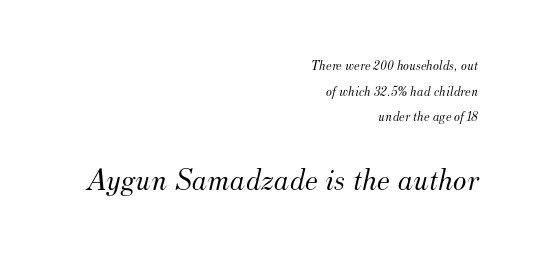
{"serif": "yes", "italic": "yes", "lean": "right", "slant_degrees": 12, "bold": "no", "weight": "light", "width": "normal", "stroke_contrast": "medium", "x_height": "small", "monospaced": "no", "underline": "no", "align": "right", "line_spacing_ratio": 1.83, "letter_spacing": "normal", "letter_spacing_em": 0.0, "larger_block": "second", "size_ratio": 2.29, "glyph_px": 32}
